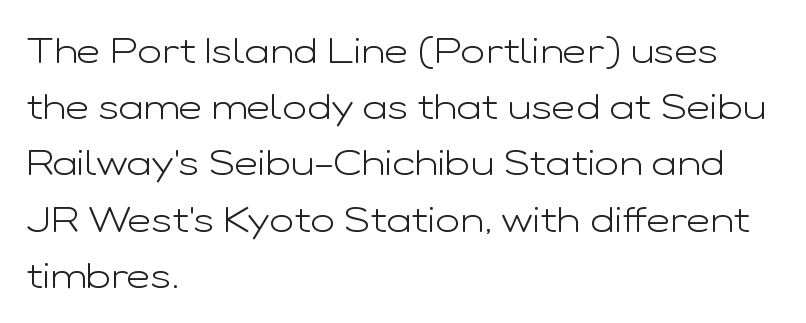
What's the leading like? Ordinary, nothing unusual. The letters advance in unequal steps, a hallmark of proportional type. Letterform terminals end flat and unadorned throughout the passage. Heft: none added — not bold. No word sits above an underline.
